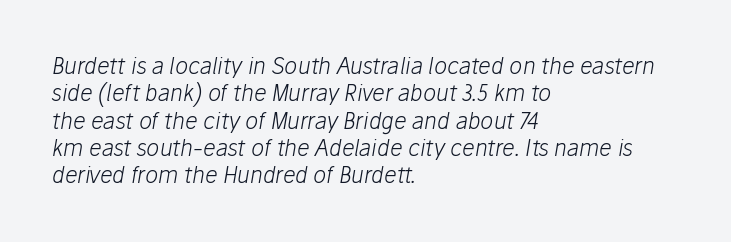
Q: Is the text bold? A: No.
Q: Is the text italic (slanted)? A: Yes, it leans right by about 10 degrees.
Q: Is the text underlined? A: No.
Q: How is the paragraph aligned? A: Left-aligned.
Q: Is the spacing between letters normal or unusually wide? A: Normal.
